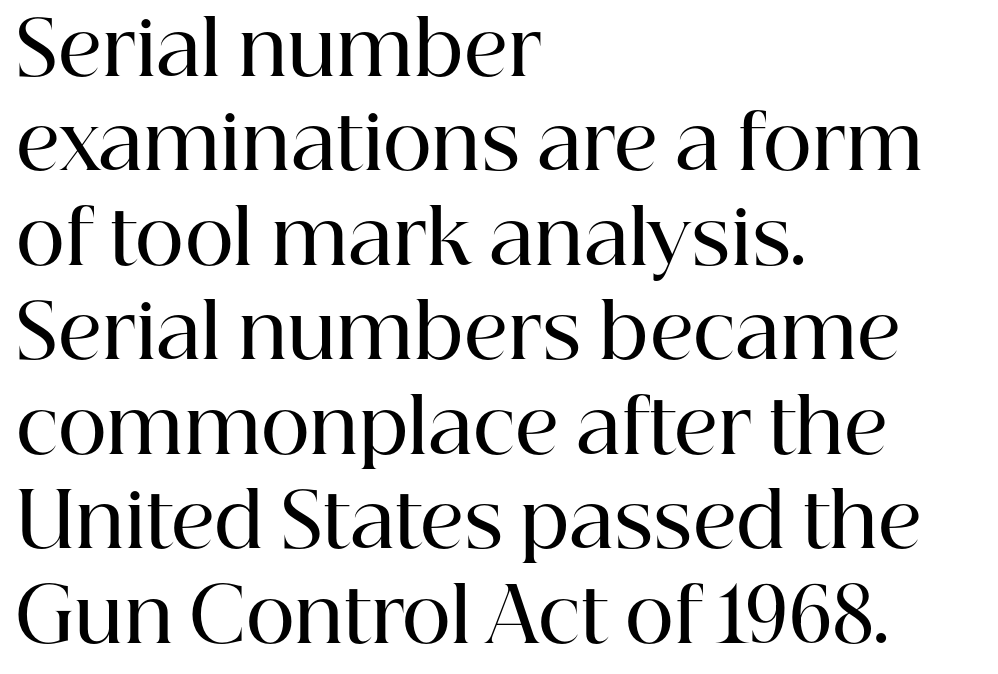
Q: Is the text bold? A: Semi-bold.
Q: Is the text italic (slanted)? A: No, it is upright.
Q: Is the typeface a serif or a sans-serif typeface? A: Serif.
Q: Is the text underlined? A: No.
Q: How is the paragraph aligned? A: Left-aligned.
Q: Is the spacing between letters normal or unusually wide? A: Normal.
Q: Is the spacing between lines tight, normal or loose? A: Normal.
Q: Width (condensed, normal, or wide)? A: Normal.
Q: Stroke contrast? A: High.
Q: x-height? A: Medium.
Q: Monospaced? A: No.
